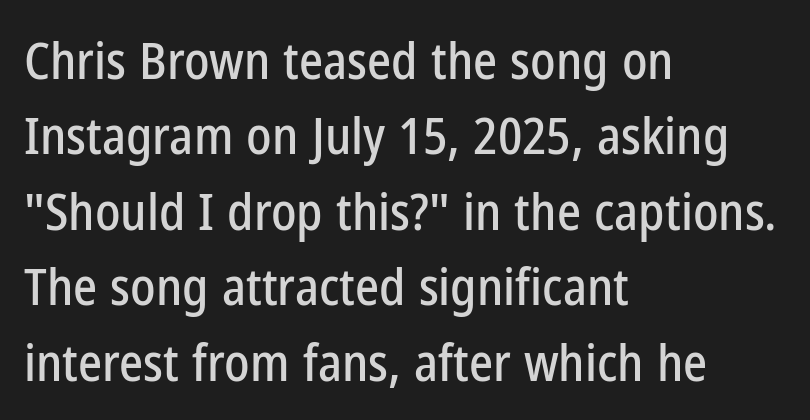
Q: Is the text italic (slanted)? A: No, it is upright.
Q: Is the typeface a serif or a sans-serif typeface? A: Sans-serif.
Q: Is the text underlined? A: No.
Q: How is the paragraph aligned? A: Left-aligned.
Q: Is the spacing between letters normal or unusually wide? A: Normal.
Q: Is the spacing between lines tight, normal or loose? A: Normal.
Q: Width (condensed, normal, or wide)? A: Condensed.
Q: Stroke contrast? A: Low.
Q: x-height? A: Medium.
Q: Monospaced? A: No.
